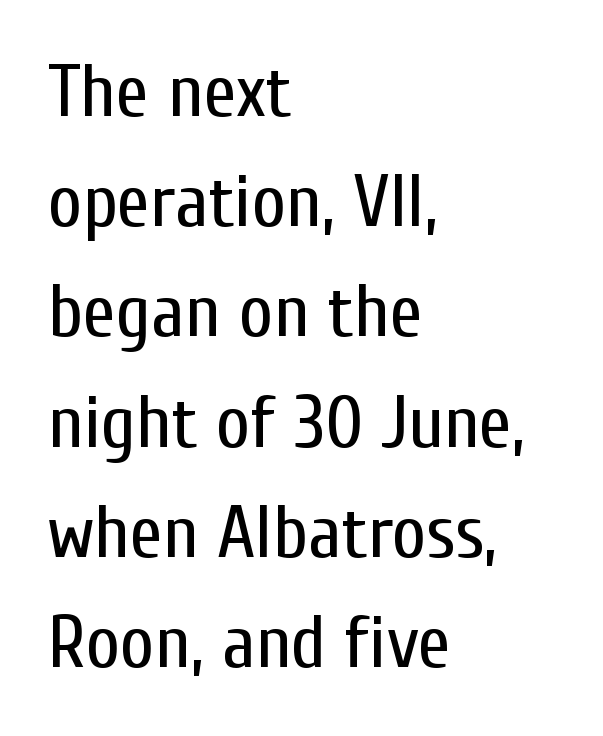
Q: Is the text bold? A: No.
Q: Is the text italic (slanted)? A: No, it is upright.
Q: Is the typeface a serif or a sans-serif typeface? A: Sans-serif.
Q: Is the text underlined? A: No.
Q: How is the paragraph aligned? A: Left-aligned.
Q: Is the spacing between letters normal or unusually wide? A: Normal.
Q: Is the spacing between lines tight, normal or loose? A: Normal.
Q: Width (condensed, normal, or wide)? A: Condensed.
Q: Stroke contrast? A: Low.
Q: x-height? A: Medium.
Q: Monospaced? A: No.
